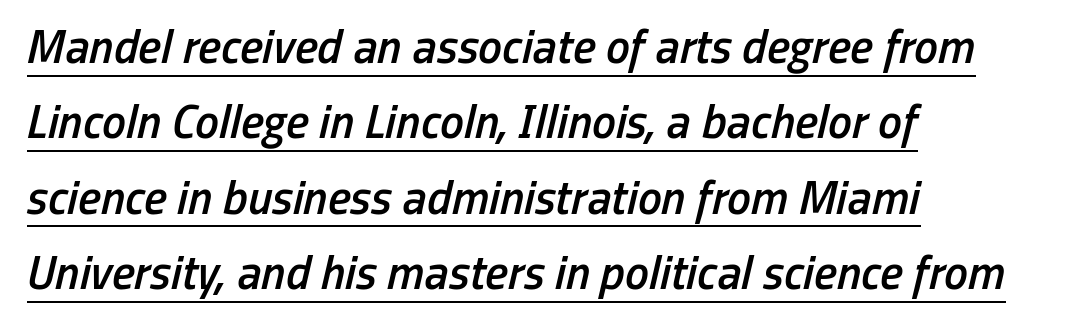
Q: Is the text bold? A: Semi-bold.
Q: Is the text italic (slanted)? A: Yes, it leans right by about 13 degrees.
Q: Is the text underlined? A: Yes.
Q: How is the paragraph aligned? A: Left-aligned.
Q: Is the spacing between letters normal or unusually wide? A: Normal.
Q: Is the spacing between lines tight, normal or loose? A: Normal.
Q: Width (condensed, normal, or wide)? A: Condensed.
Q: Stroke contrast? A: Low.
Q: x-height? A: Medium.
Q: Monospaced? A: No.
